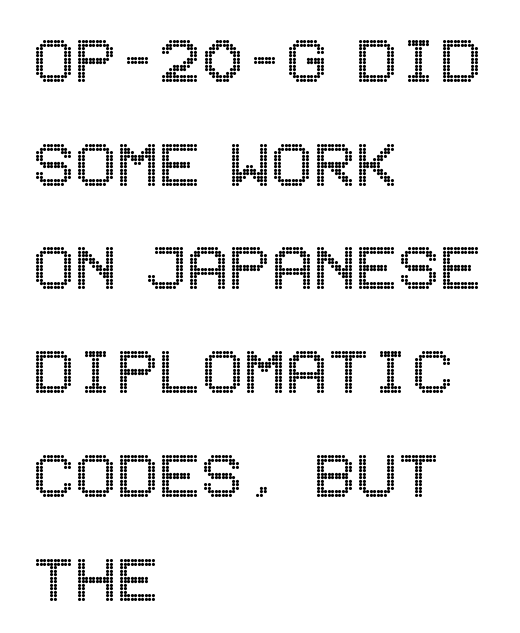
{"italic": "no", "width": "condensed", "x_height": "large", "underline": "no", "align": "left", "line_spacing": "normal", "line_spacing_ratio": 1.33, "letter_spacing": "normal", "letter_spacing_em": 0.0, "glyph_px": 78}
